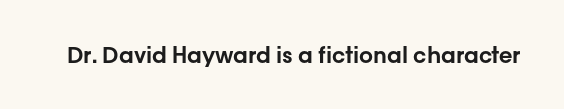
Q: Is the text italic (slanted)? A: No, it is upright.
Q: Is the text underlined? A: No.
Q: Is the spacing between letters normal or unusually wide? A: Normal.
